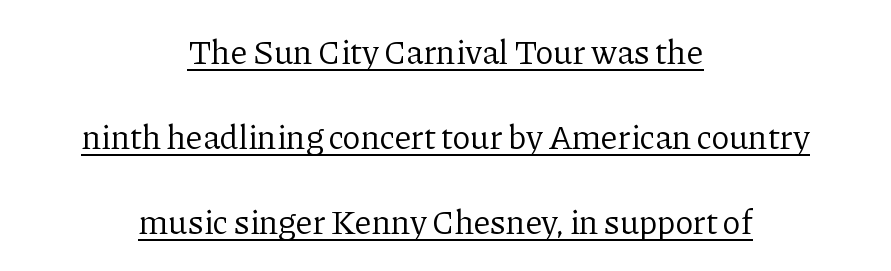
The image shows 34 px regular-weight serif type, upright; set centered, loose line spacing (2.5x), normal letter spacing, underlined; low stroke contrast and a medium x-height.
